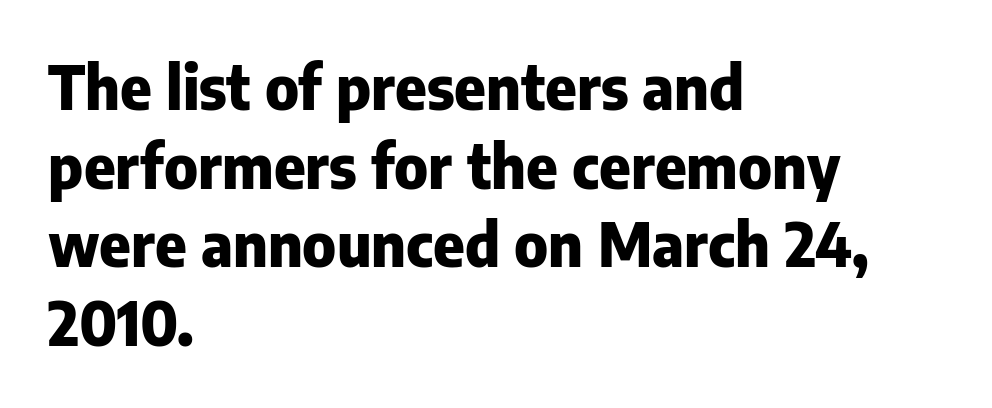
{"serif": "no", "italic": "no", "bold": "yes", "weight": "heavy", "width": "normal", "stroke_contrast": "low", "x_height": "medium", "monospaced": "no", "underline": "no", "align": "left", "line_spacing": "normal", "line_spacing_ratio": 1.31, "letter_spacing": "normal", "letter_spacing_em": 0.0, "glyph_px": 60}
